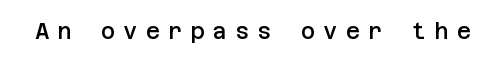
{"italic": "no", "bold": "semi", "underline": "no", "letter_spacing": "wide", "letter_spacing_em": 0.36, "glyph_px": 22}
